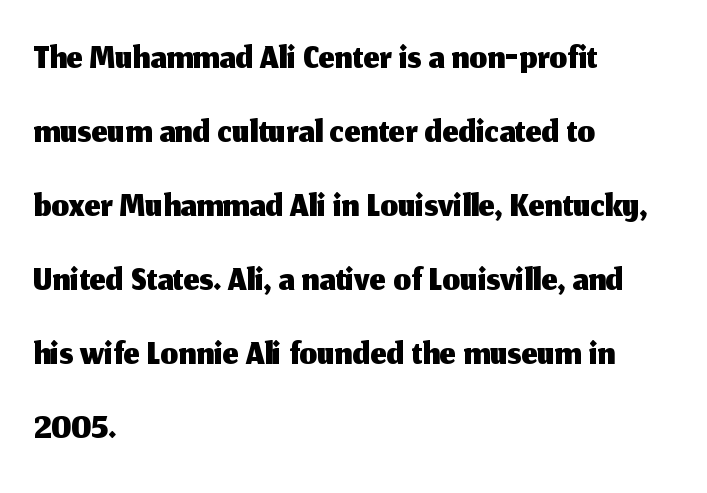
The image shows 56 px sans-serif type, upright; set left-aligned, normal line spacing (1.32x), normal letter spacing, not underlined; medium stroke contrast and a medium x-height.
